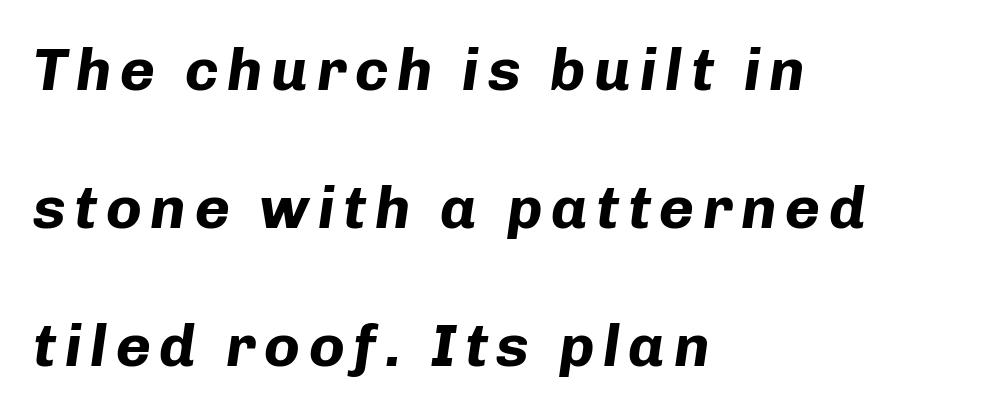
{"italic": "yes", "lean": "right", "slant_degrees": 8, "bold": "yes", "weight": "bold", "width": "normal", "stroke_contrast": "low", "x_height": "medium", "monospaced": "no", "underline": "no", "align": "left", "line_spacing": "loose", "line_spacing_ratio": 2.3, "glyph_px": 60}
